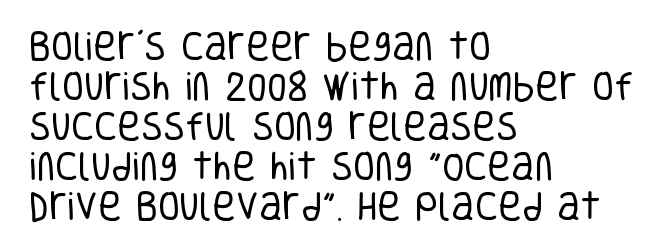
Is the letter spacing exaggerated? No — it looks like the ordinary default. Teacher's note: observe the even left margin — that is flush-left alignment. These lines are composed in type without serifs. The gap between lines stays unmarked.
